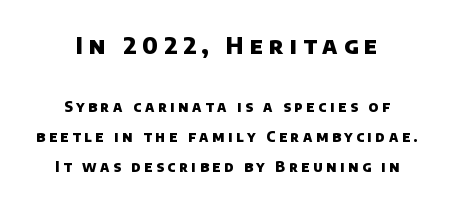
Set as a true bold cut, around the 700 mark. Is the block centered? Yes — each line is placed symmetrically about the middle. Characters follow at a spacing far wider than the type designer built in. Compare the two chunks: the upper has the greater cap height.
